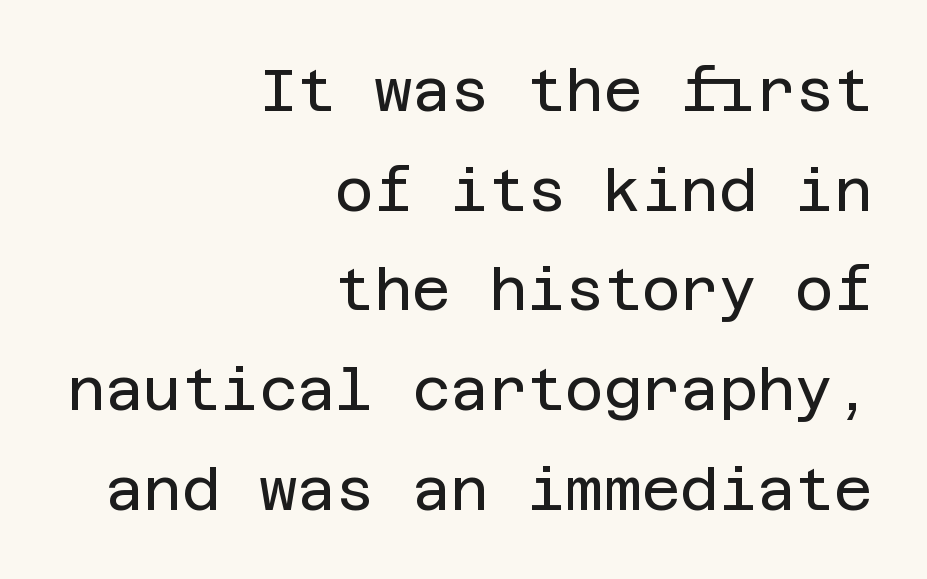
{"serif": "no", "italic": "no", "bold": "no", "weight": "regular", "width": "normal", "stroke_contrast": "low", "x_height": "large", "underline": "no", "align": "right", "line_spacing": "normal", "line_spacing_ratio": 1.69, "letter_spacing": "normal", "letter_spacing_em": 0.0, "glyph_px": 59}
